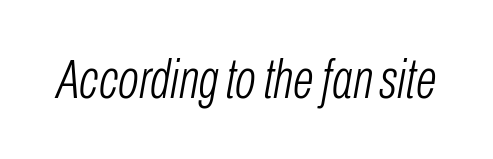
Counters stay open thanks to moderate or lighter strokes. A typesetter would call this proportional, since set widths differ per character. The font's italic variant was chosen for this text. Clear beneath every line of the passage. Characters follow at the spacing the type designer built in.
